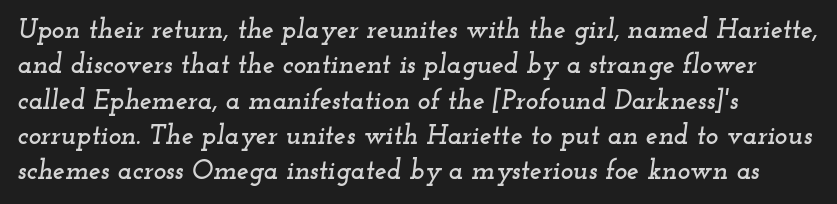
Here the glyphs are tracked normally, forming tight word shapes. Nobody drew a line under any word here. Yep, that's italic — everything's leaning. Each new line begins a customary step beneath the previous one.
